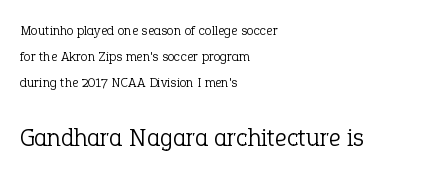
{"italic": "no", "bold": "no", "underline": "no", "align": "left", "line_spacing_ratio": 1.86, "letter_spacing": "normal", "letter_spacing_em": 0.0, "larger_block": "second", "size_ratio": 1.86, "glyph_px": 26}
